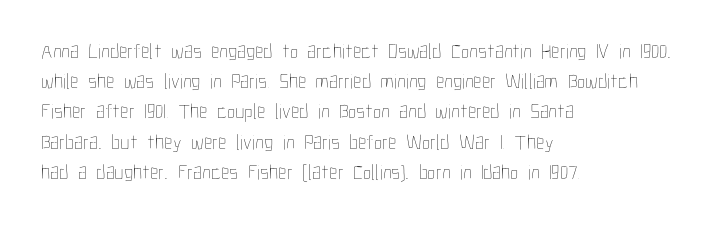
{"italic": "no", "bold": "no", "underline": "no", "align": "left", "line_spacing": "normal", "line_spacing_ratio": 1.44, "letter_spacing": "normal", "letter_spacing_em": 0.0, "glyph_px": 21}
